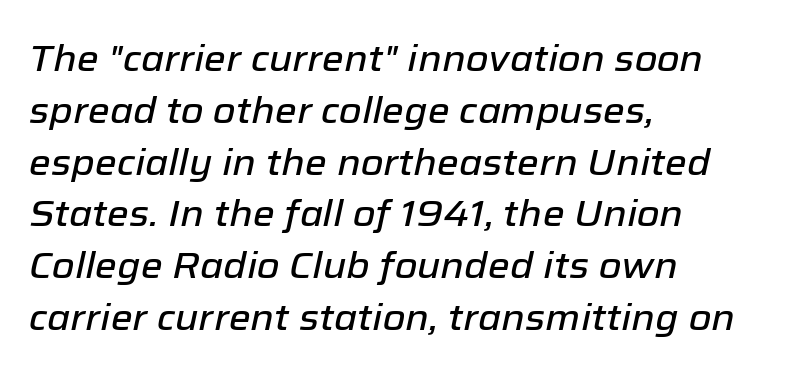
Is there much room between lines? A standard amount, neither cramped nor airy. Here the glyphs are tracked normally, forming tight word shapes. Visually the block forms a straight wall on the left and a jagged coastline on the right. Each letter keeps its own natural width here, so spacing adapts to shape.
